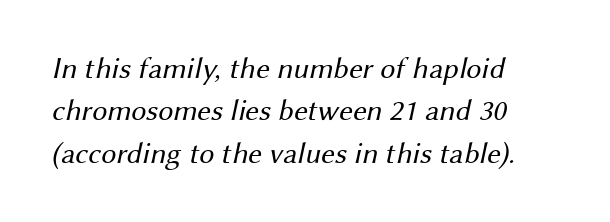
{"serif": "no", "bold": "no", "weight": "regular", "width": "normal", "stroke_contrast": "medium", "x_height": "medium", "monospaced": "no", "underline": "no", "align": "left", "line_spacing": "normal", "line_spacing_ratio": 1.41, "letter_spacing": "normal", "letter_spacing_em": 0.0, "glyph_px": 30}
